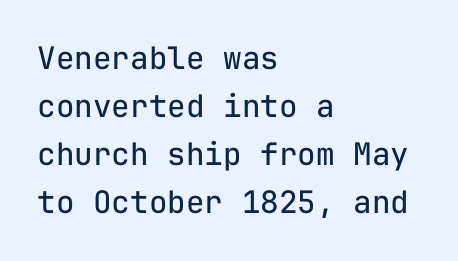
{"serif": "no", "italic": "no", "bold": "no", "weight": "regular", "width": "normal", "stroke_contrast": "low", "x_height": "medium", "monospaced": "yes", "underline": "no", "align": "left", "line_spacing": "normal", "line_spacing_ratio": 1.55, "letter_spacing": "normal", "letter_spacing_em": 0.0, "glyph_px": 31}
